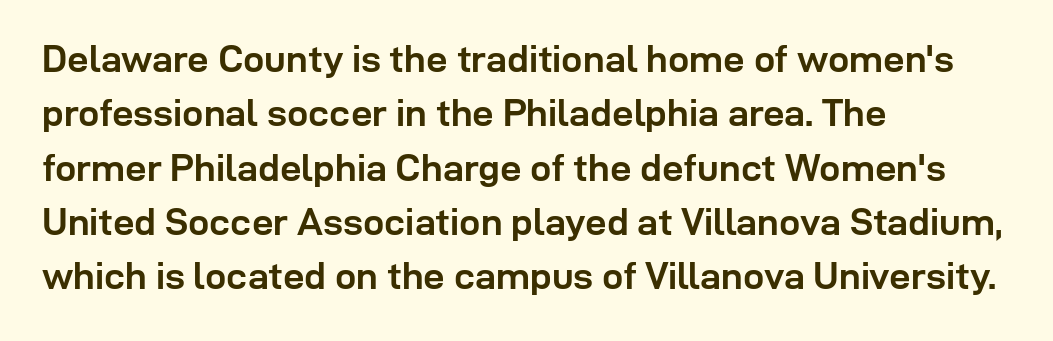
The image shows 38 px semibold sans-serif type, upright; set left-aligned, normal line spacing (1.43x), normal letter spacing, not underlined; low stroke contrast and a medium x-height.
